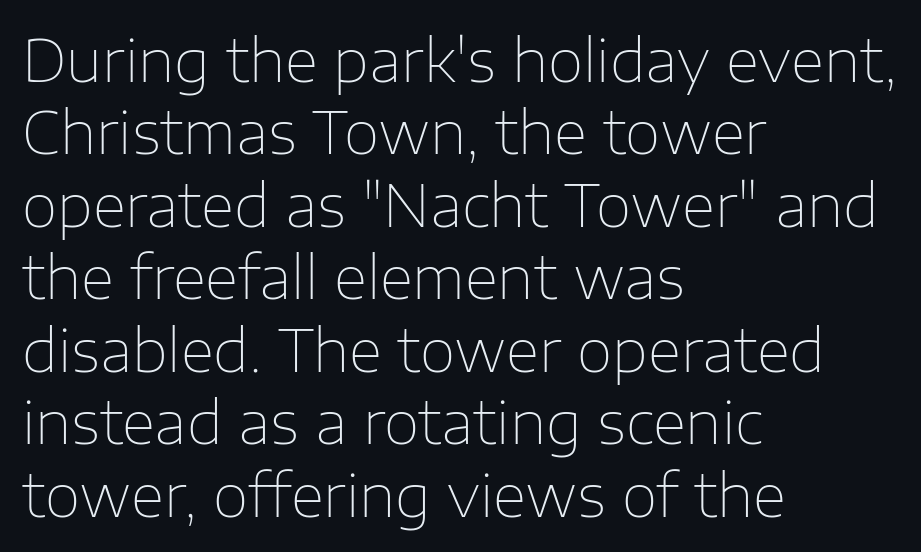
Rows of type keep a routine distance in the vertical direction. The lettering stays uniformly vertical, giving the passage a roman look. These lines keep a tight, regular rhythm from letter to letter. These lines are composed in type without serifs.
